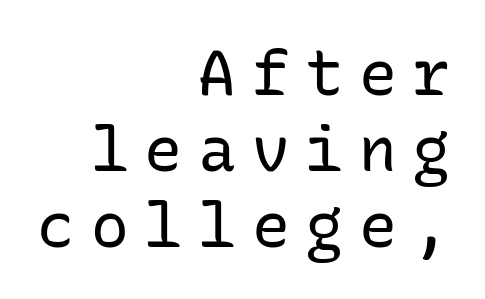
The image shows 63 px regular-weight sans-serif type, upright, monospaced; set right-aligned, line spacing 1.21x, unusually wide letter spacing (+0.25 em), not underlined; low stroke contrast and a medium x-height.
